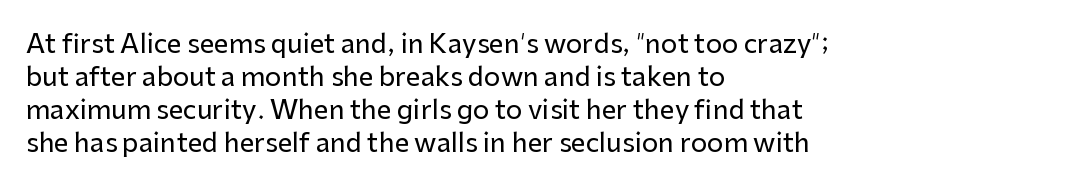
The foot of each line stays bare and open. Leading matches the norm, producing a regular column. The paragraph shown leans on its left margin. The gaps between neighbouring characters are ordinary and unremarkable. Italic? Not at all — the glyphs are vertical.
